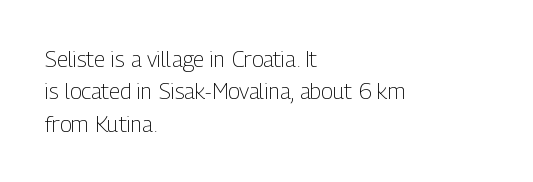
Q: Is the text bold? A: No.
Q: Is the text italic (slanted)? A: No, it is upright.
Q: Is the text underlined? A: No.
Q: How is the paragraph aligned? A: Left-aligned.
Q: Is the spacing between letters normal or unusually wide? A: Normal.
Q: Is the spacing between lines tight, normal or loose? A: Normal.
